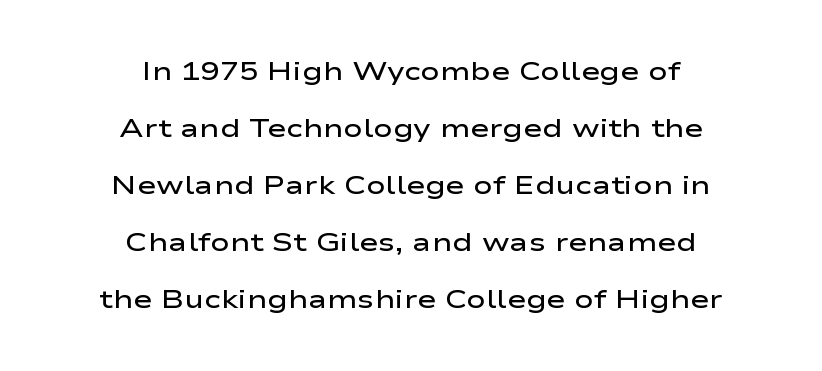
{"italic": "no", "bold": "semi", "underline": "no", "align": "center", "line_spacing": "loose", "line_spacing_ratio": 2.19, "letter_spacing": "normal", "letter_spacing_em": 0.0, "glyph_px": 26}
